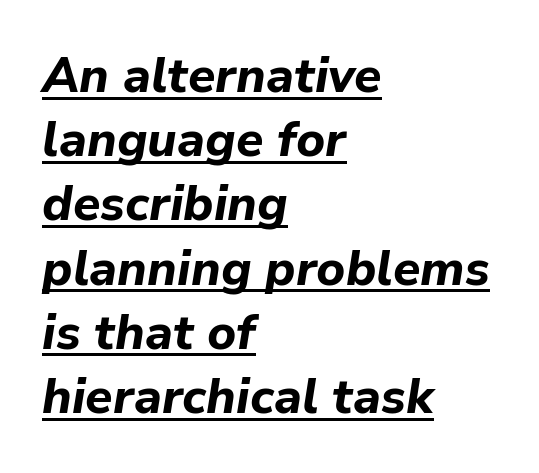
{"italic": "yes", "lean": "right", "slant_degrees": 9, "bold": "yes", "weight": "bold", "width": "normal", "stroke_contrast": "low", "x_height": "medium", "monospaced": "no", "underline": "yes", "align": "left", "line_spacing": "normal", "line_spacing_ratio": 1.31, "letter_spacing": "normal", "letter_spacing_em": 0.0, "glyph_px": 49}
